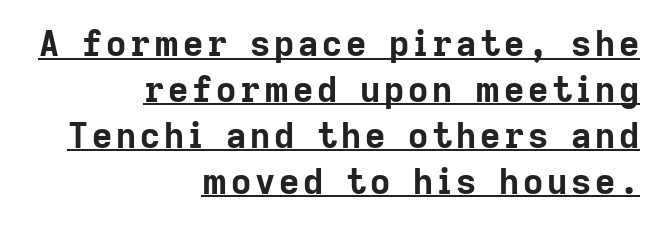
Q: Is the text bold? A: Yes.
Q: Is the text italic (slanted)? A: No, it is upright.
Q: Is the typeface a serif or a sans-serif typeface? A: Sans-serif.
Q: Is the text underlined? A: Yes.
Q: How is the paragraph aligned? A: Right-aligned.
Q: Is the spacing between lines tight, normal or loose? A: Normal.
Q: Width (condensed, normal, or wide)? A: Normal.
Q: Stroke contrast? A: Low.
Q: x-height? A: Medium.
Q: Monospaced? A: No.
